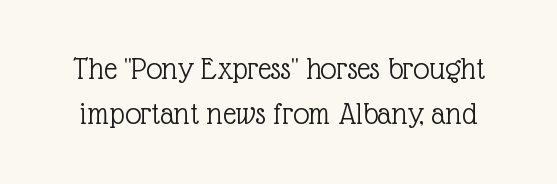
{"serif": "yes", "italic": "no", "bold": "no", "weight": "light", "width": "normal", "x_height": "medium", "monospaced": "no", "underline": "no", "line_spacing": "normal", "line_spacing_ratio": 1.41, "letter_spacing": "normal", "letter_spacing_em": 0.0, "glyph_px": 32}
